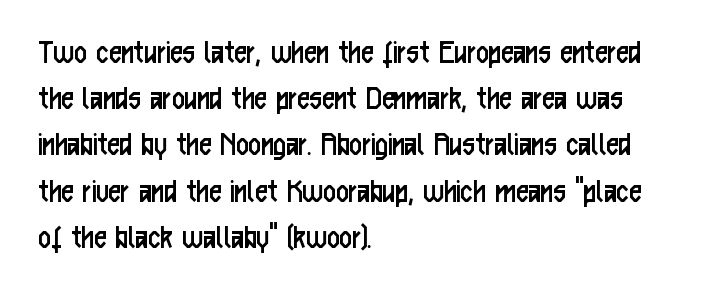
{"serif": "no", "italic": "no", "bold": "no", "weight": "regular", "width": "condensed", "stroke_contrast": "low", "x_height": "medium", "monospaced": "no", "underline": "no", "align": "left", "line_spacing": "normal", "line_spacing_ratio": 1.32, "letter_spacing": "normal", "letter_spacing_em": 0.0, "glyph_px": 35}
